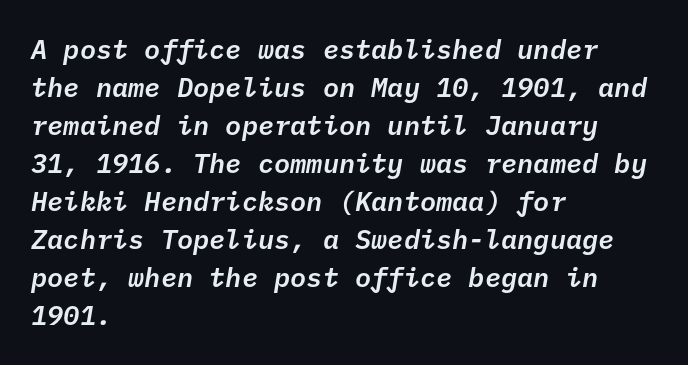
{"italic": "yes", "lean": "right", "slant_degrees": 10, "underline": "no", "align": "left", "line_spacing": "normal", "line_spacing_ratio": 1.41, "letter_spacing": "normal", "letter_spacing_em": 0.0, "glyph_px": 27}
